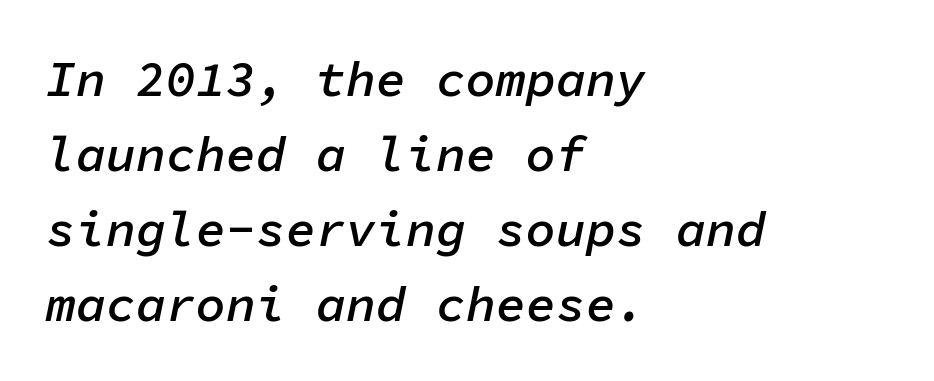
What stands out about the letter spacing? Nothing — it is the standard amount. These lines stack with their left ends in a neat column. It's the slanting kind of type. Any mark beneath the type? The region is blank. Stems and bowls a touch heavier than normal — semibold.
